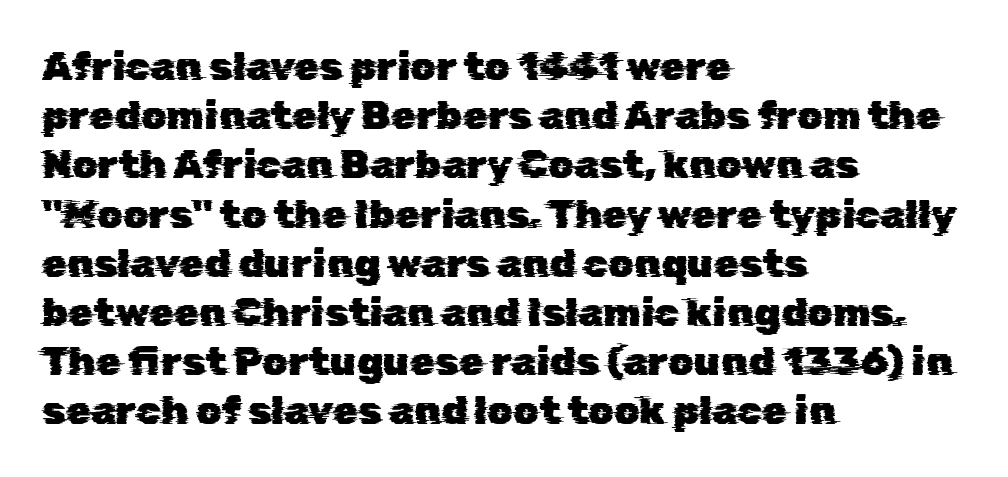
Q: Is the typeface a serif or a sans-serif typeface? A: Sans-serif.
Q: Is the text underlined? A: No.
Q: How is the paragraph aligned? A: Left-aligned.
Q: Is the spacing between letters normal or unusually wide? A: Normal.
Q: Width (condensed, normal, or wide)? A: Normal.
Q: Stroke contrast? A: Low.
Q: x-height? A: Medium.
Q: Monospaced? A: No.
